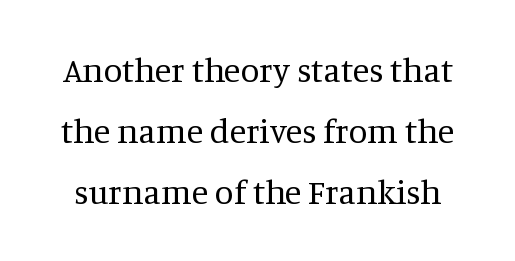
Q: Is the text bold? A: No.
Q: Is the text italic (slanted)? A: No, it is upright.
Q: Is the typeface a serif or a sans-serif typeface? A: Serif.
Q: Is the text underlined? A: No.
Q: Is the spacing between letters normal or unusually wide? A: Normal.
Q: Width (condensed, normal, or wide)? A: Normal.
Q: Stroke contrast? A: Medium.
Q: x-height? A: Large.
Q: Monospaced? A: No.
